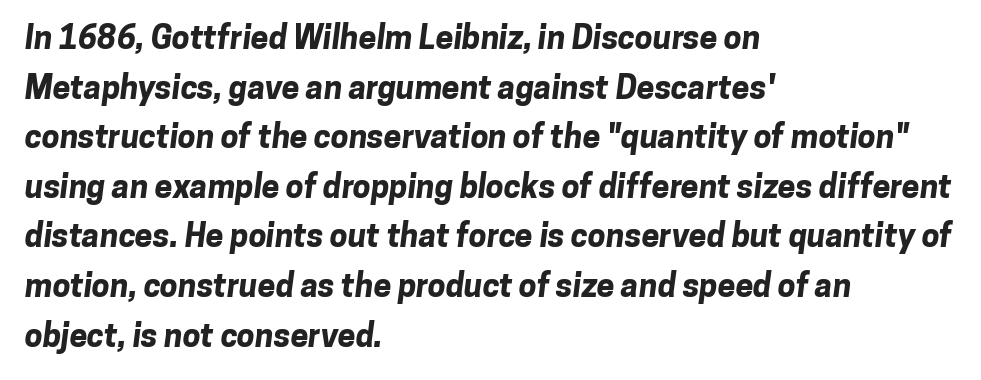
{"serif": "no", "bold": "yes", "weight": "bold", "width": "normal", "stroke_contrast": "low", "x_height": "medium", "monospaced": "no", "underline": "no", "align": "left", "line_spacing": "normal", "line_spacing_ratio": 1.55, "letter_spacing": "normal", "letter_spacing_em": 0.0, "glyph_px": 32}
